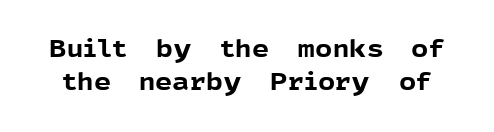
{"italic": "no", "bold": "yes", "underline": "no", "line_spacing": "normal", "line_spacing_ratio": 1.38, "letter_spacing": "normal", "letter_spacing_em": 0.0, "glyph_px": 24}
